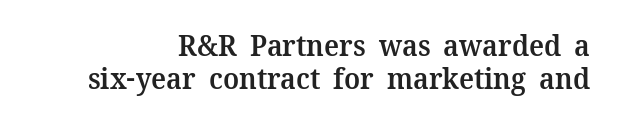
The image shows 29 px semibold serif type, upright; set right-aligned, tight line spacing (1.13x), normal letter spacing, not underlined; medium stroke contrast and a medium x-height.
